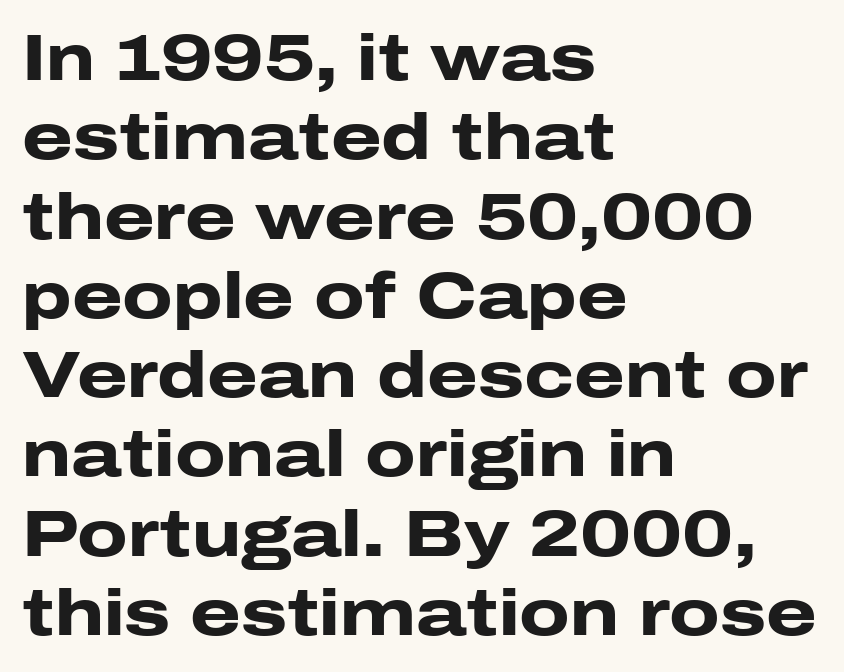
The image shows 65 px heavy, wide sans-serif type, upright; set left-aligned, line spacing 1.22x, normal letter spacing, not underlined; low stroke contrast and a medium x-height.
